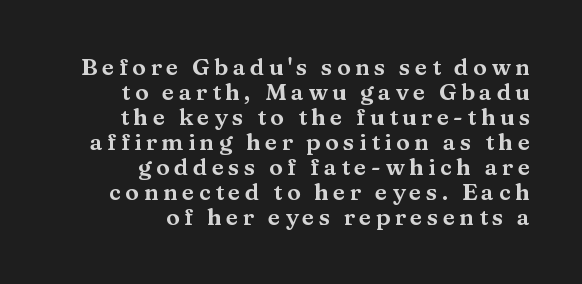
The image shows 23 px text type, upright; set right-aligned, tight line spacing (1.09x), not underlined.
